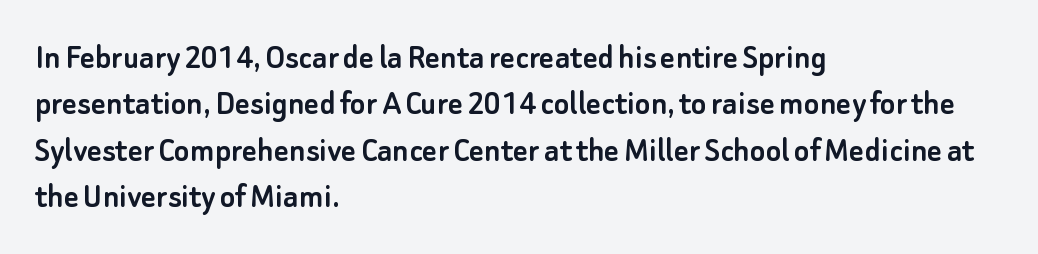
Q: Is the text italic (slanted)? A: No, it is upright.
Q: Is the typeface a serif or a sans-serif typeface? A: Sans-serif.
Q: Is the text underlined? A: No.
Q: How is the paragraph aligned? A: Left-aligned.
Q: Is the spacing between letters normal or unusually wide? A: Normal.
Q: Is the spacing between lines tight, normal or loose? A: Normal.
Q: Width (condensed, normal, or wide)? A: Normal.
Q: Stroke contrast? A: Low.
Q: x-height? A: Small.
Q: Monospaced? A: No.
